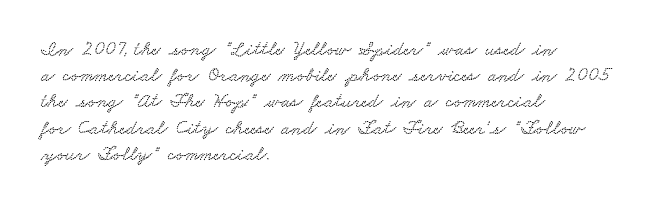
The image shows 20 px text type; set left-aligned, normal line spacing (1.31x), normal letter spacing, not underlined.
